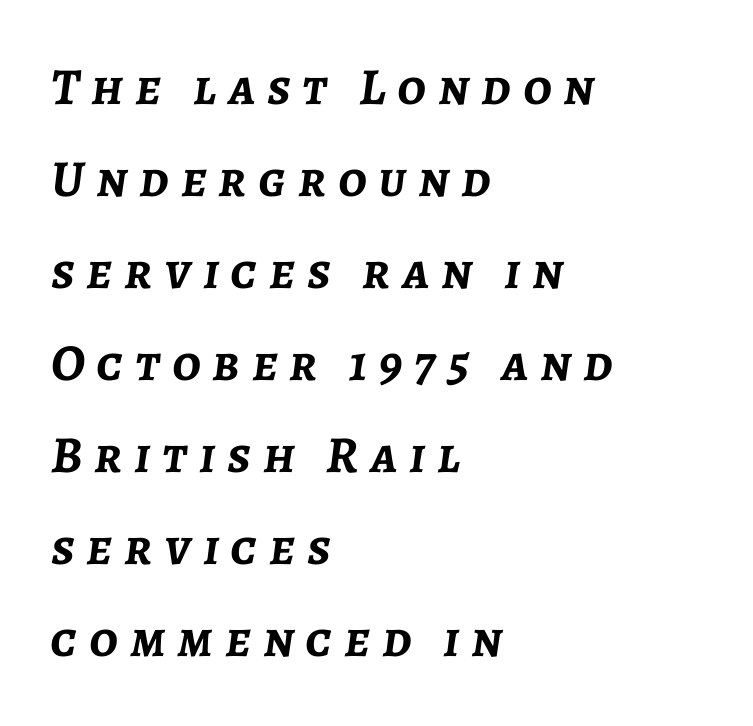
The image shows 52 px semibold type, italic (leaning right); set left-aligned, line spacing 1.77x, unusually wide letter spacing (+0.23 em), not underlined; low stroke contrast and a medium x-height.
